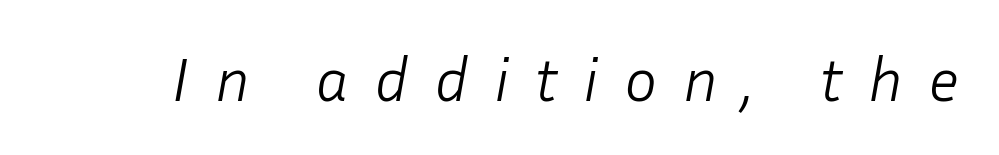
The image shows 62 px light type, italic (leaning right); set unusually wide letter spacing (+0.41 em), not underlined; low stroke contrast and a medium x-height.
